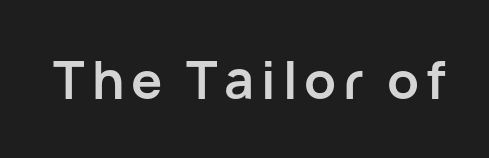
Q: Is the text bold? A: Yes.
Q: Is the text italic (slanted)? A: No, it is upright.
Q: Is the typeface a serif or a sans-serif typeface? A: Sans-serif.
Q: Is the text underlined? A: No.
Q: Width (condensed, normal, or wide)? A: Normal.
Q: Stroke contrast? A: Low.
Q: x-height? A: Medium.
Q: Monospaced? A: No.
